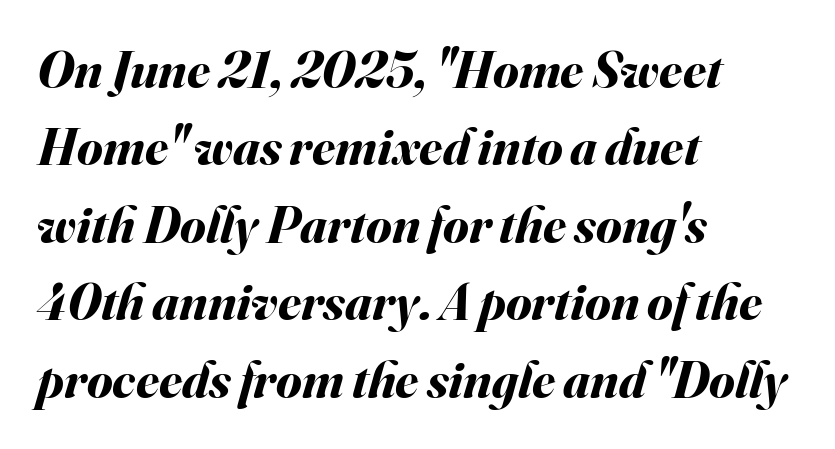
The image shows 52 px bold type, italic (leaning right); set left-aligned, normal line spacing (1.49x), normal letter spacing, not underlined; medium stroke contrast and a small x-height.
